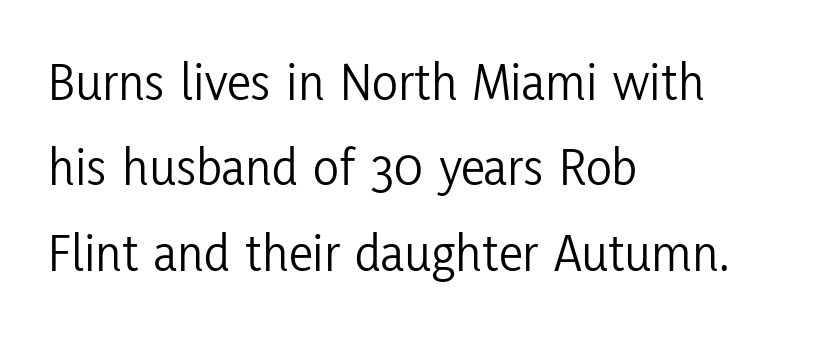
Each letter keeps its own natural width here, so spacing adapts to shape. This rendering uses left alignment, leaving the right contour irregular. The typeface has the unassuming heft of standard copy or less. Does the leading feel generous? No, just average. The specimen omits any rule beneath the text block's lines.
